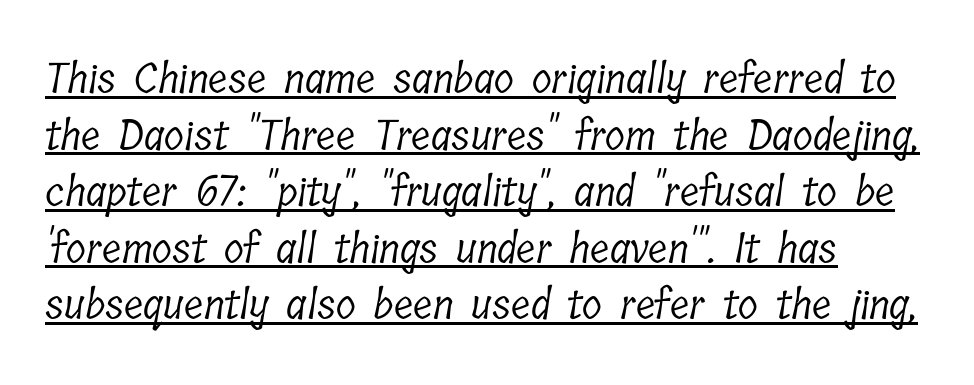
{"serif": "yes", "bold": "no", "weight": "light", "width": "condensed", "stroke_contrast": "low", "x_height": "medium", "monospaced": "no", "underline": "yes", "align": "left", "line_spacing": "normal", "line_spacing_ratio": 1.38, "letter_spacing": "normal", "letter_spacing_em": 0.0, "glyph_px": 41}
